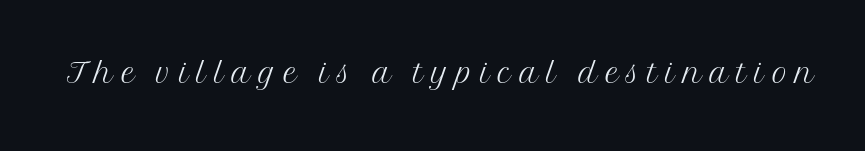
Stroke thickness stays within the range of a standard reading face or lighter. You can tell from the footed stems that serif type was used. Lines of text with bare space underneath. Is this a fixed-width face? No — the glyphs have proportional, varying widths.
